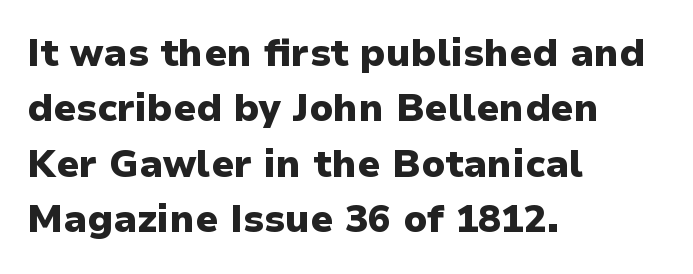
The image shows 38 px heavy sans-serif type, upright; set left-aligned, normal line spacing (1.46x), normal letter spacing, not underlined; low stroke contrast and a medium x-height.
